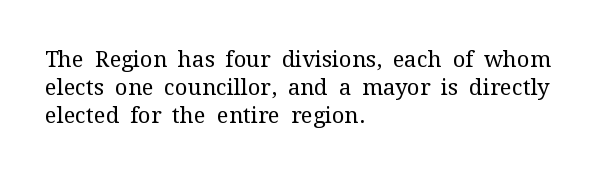
The image shows 22 px text type, upright; set left-aligned, normal line spacing (1.28x), normal letter spacing, not underlined.
